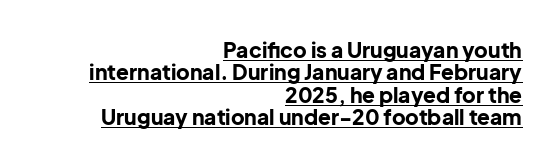
Q: Is the text bold? A: Yes.
Q: Is the text italic (slanted)? A: No, it is upright.
Q: Is the text underlined? A: Yes.
Q: How is the paragraph aligned? A: Right-aligned.
Q: Is the spacing between letters normal or unusually wide? A: Normal.
Q: Is the spacing between lines tight, normal or loose? A: Tight.
